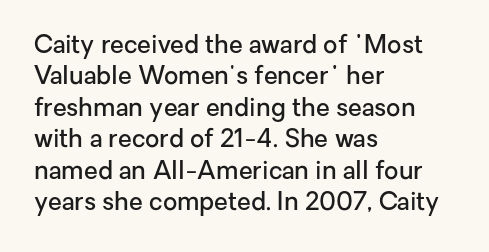
Q: Is the text bold? A: Semi-bold.
Q: Is the text italic (slanted)? A: No, it is upright.
Q: Is the text underlined? A: No.
Q: How is the paragraph aligned? A: Left-aligned.
Q: Is the spacing between letters normal or unusually wide? A: Normal.
Q: Is the spacing between lines tight, normal or loose? A: Normal.
